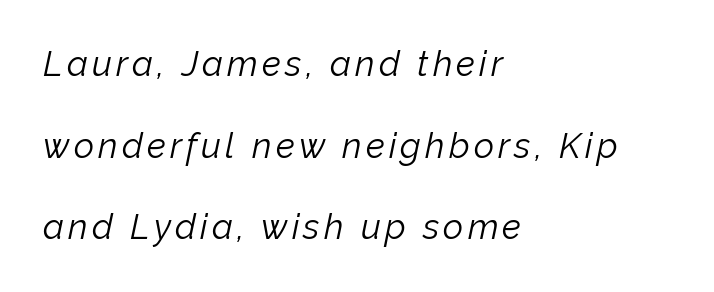
Has an underline been added? It has not. Posture: slanted. This sample is left-justified, so line endings fall wherever the words run out. Weight: in the light-to-regular range. This sample trades compactness for vertical openness between lines. Each letter keeps its own natural width here, so spacing adapts to shape.
